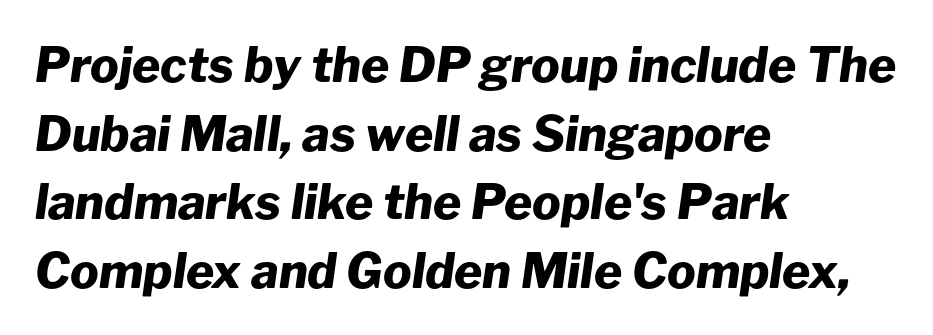
The image shows 48 px heavy type, italic (leaning right); set left-aligned, normal line spacing (1.43x), normal letter spacing, not underlined; low stroke contrast and a medium x-height.
